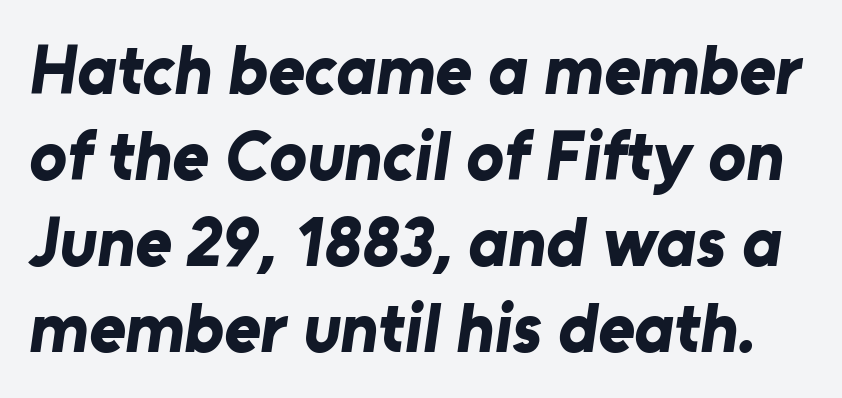
Glance below the letters and you will spot only blank space. Its strokes are broad and dark, the hallmark of bold type. Proportional: the letters do not fall into vertical columns. Caption: standard tracking, unaltered.
